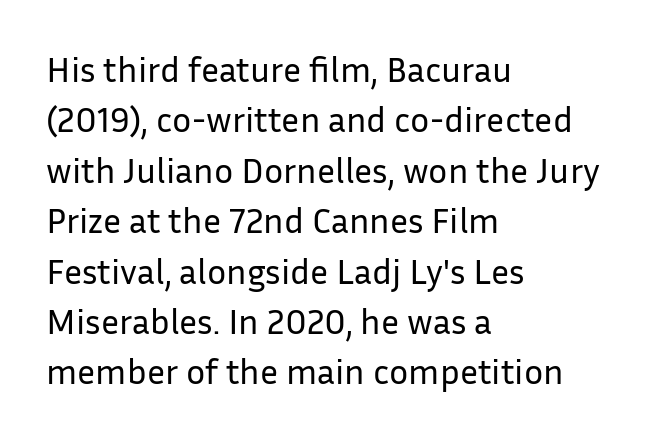
The image shows 36 px regular-weight sans-serif type, upright; set left-aligned, normal line spacing (1.4x), normal letter spacing, not underlined; low stroke contrast and a medium x-height.
